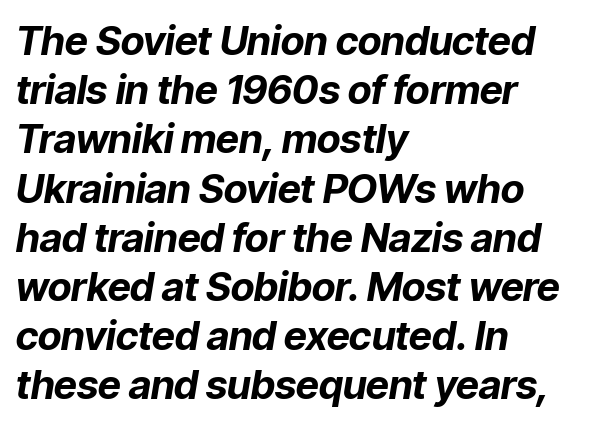
The image shows 40 px bold type, italic (leaning right); set left-aligned, line spacing 1.23x, normal letter spacing, not underlined; low stroke contrast and a medium x-height.
